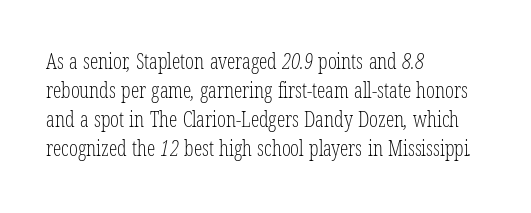
{"bold": "no", "underline": "no", "align": "left", "line_spacing": "normal", "line_spacing_ratio": 1.38, "letter_spacing": "normal", "letter_spacing_em": 0.0, "glyph_px": 21}
